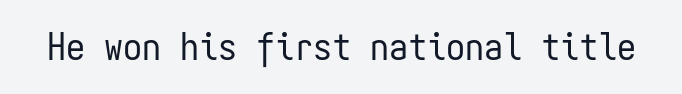
{"serif": "no", "italic": "no", "bold": "no", "weight": "regular", "width": "condensed", "stroke_contrast": "low", "x_height": "medium", "monospaced": "yes", "underline": "no", "letter_spacing": "normal", "letter_spacing_em": 0.0, "glyph_px": 38}
